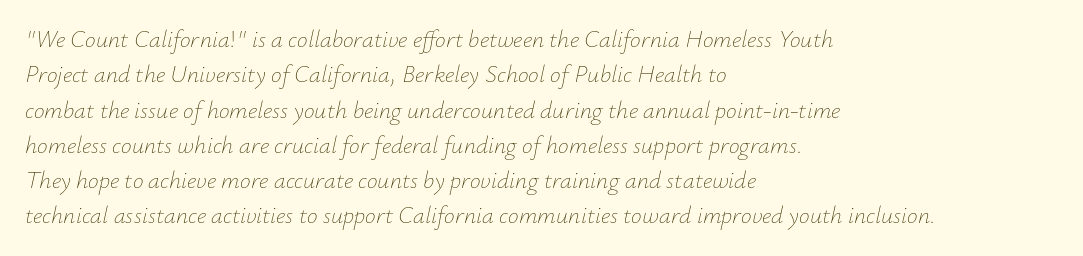
The image shows 24 px text type, italic (leaning right); set left-aligned, normal line spacing (1.47x), normal letter spacing, not underlined.
